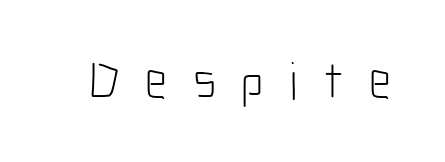
The image shows 53 px light, condensed sans-serif type, upright; set unusually wide letter spacing (+0.48 em), not underlined; low stroke contrast and a medium x-height.
